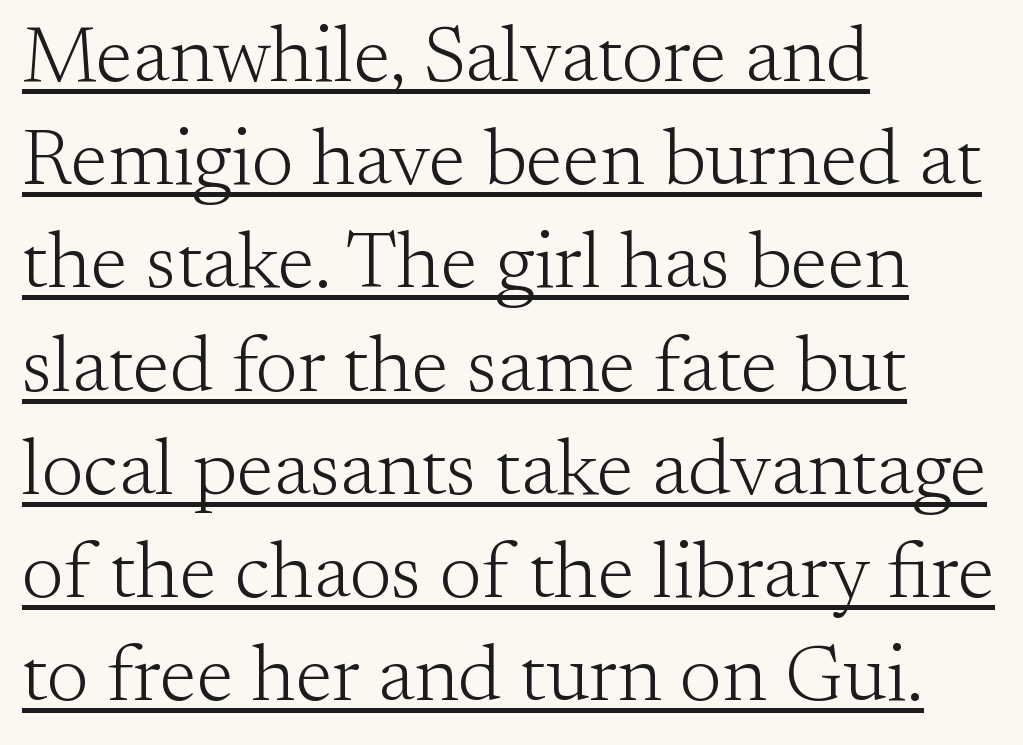
Q: Is the text bold? A: No.
Q: Is the text italic (slanted)? A: No, it is upright.
Q: Is the typeface a serif or a sans-serif typeface? A: Serif.
Q: Is the text underlined? A: Yes.
Q: How is the paragraph aligned? A: Left-aligned.
Q: Is the spacing between letters normal or unusually wide? A: Normal.
Q: Is the spacing between lines tight, normal or loose? A: Normal.
Q: Width (condensed, normal, or wide)? A: Normal.
Q: Stroke contrast? A: Medium.
Q: x-height? A: Small.
Q: Monospaced? A: No.
